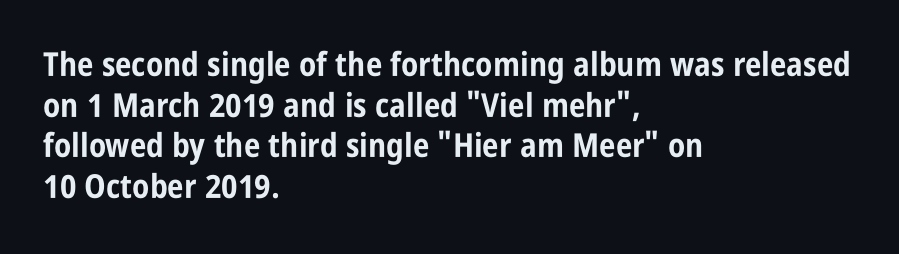
{"serif": "no", "italic": "no", "bold": "yes", "weight": "bold", "width": "condensed", "stroke_contrast": "low", "x_height": "large", "monospaced": "no", "underline": "no", "align": "left", "line_spacing_ratio": 1.23, "letter_spacing": "normal", "letter_spacing_em": 0.0, "glyph_px": 33}
